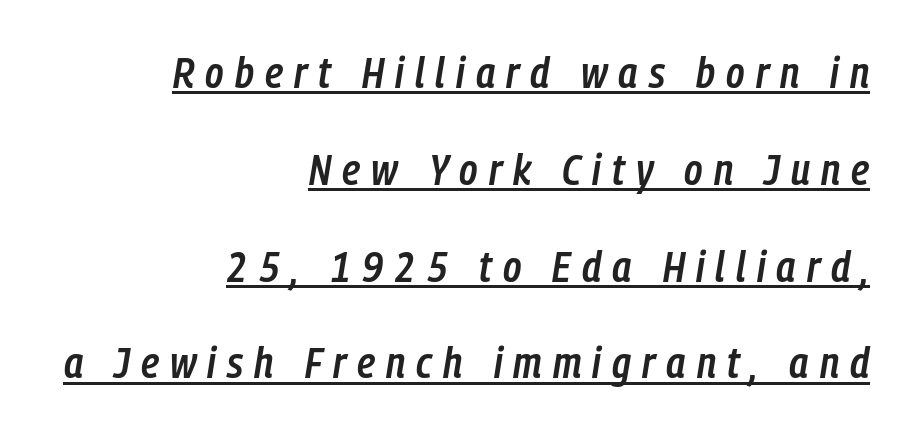
The image shows 44 px semibold, condensed type, italic (leaning right); set right-aligned, loose line spacing (2.2x), unusually wide letter spacing (+0.25 em), underlined; low stroke contrast and a medium x-height.
